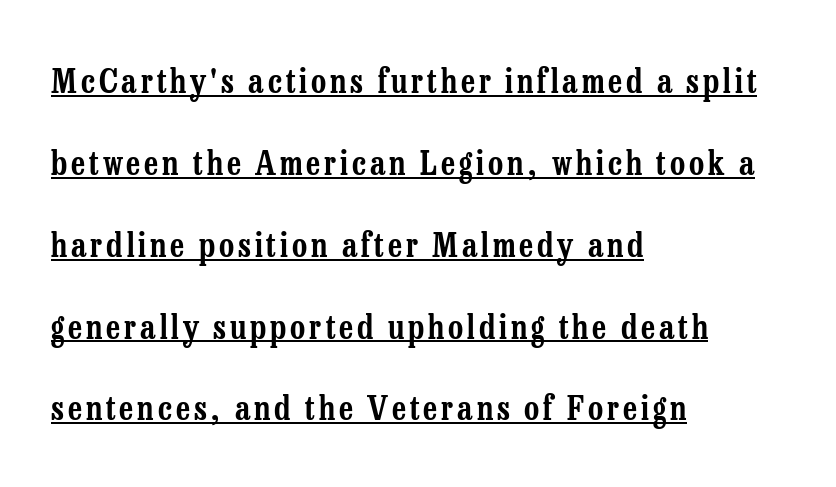
{"serif": "yes", "italic": "no", "width": "condensed", "stroke_contrast": "low", "x_height": "medium", "monospaced": "no", "underline": "yes", "align": "left", "line_spacing": "loose", "line_spacing_ratio": 2.48, "glyph_px": 33}
